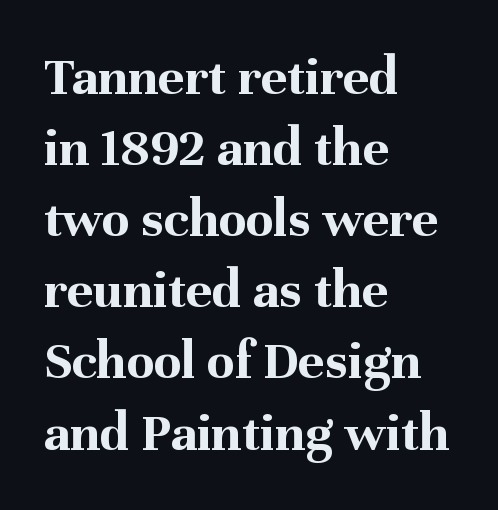
Q: Is the text bold? A: Yes.
Q: Is the text italic (slanted)? A: No, it is upright.
Q: Is the typeface a serif or a sans-serif typeface? A: Serif.
Q: Is the text underlined? A: No.
Q: How is the paragraph aligned? A: Left-aligned.
Q: Is the spacing between letters normal or unusually wide? A: Normal.
Q: Is the spacing between lines tight, normal or loose? A: Normal.
Q: Width (condensed, normal, or wide)? A: Normal.
Q: Stroke contrast? A: Medium.
Q: x-height? A: Medium.
Q: Monospaced? A: No.
